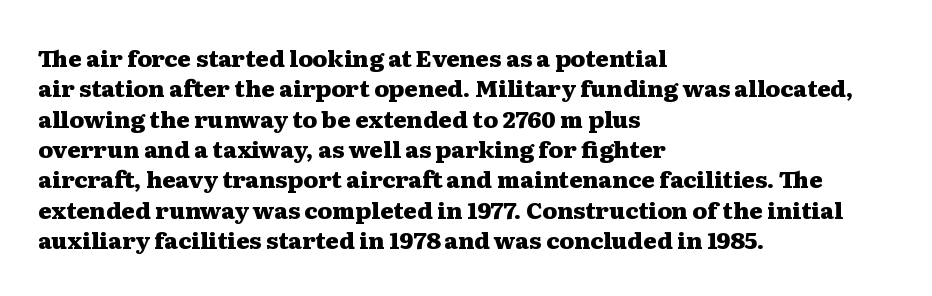
Each word holds together tightly as a unit, with standard inter-letter gaps. Typeset ragged right — the left edge is the straight one. Has an underline been added? It has not. The passage shown stacks its lines at a standard gap. A typesetter would mark this as roman, not italic. The passage shown is emphatically bold.
